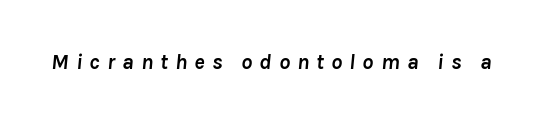
The image shows 22 px bold type, italic (leaning right); set unusually wide letter spacing (+0.32 em), not underlined.
